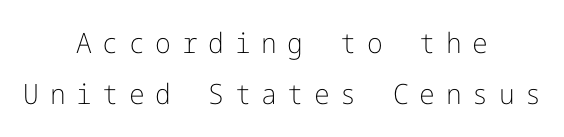
The image shows 28 px light sans-serif type, upright; set centered, line spacing 1.83x, unusually wide letter spacing (+0.38 em), not underlined; low stroke contrast and a medium x-height.
